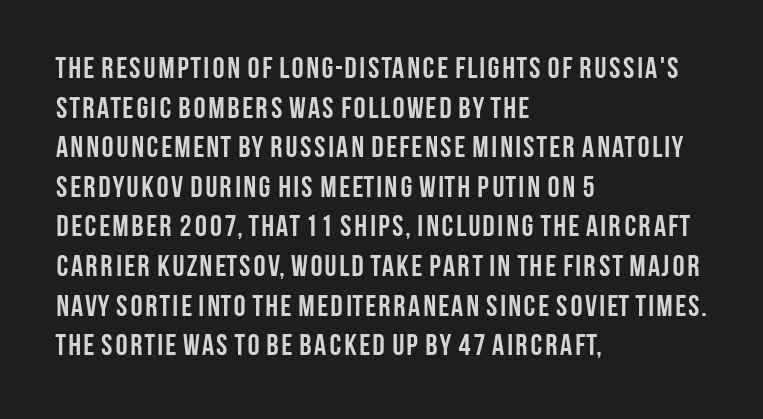
Looks like regular typesetting: each glyph gets only the width it needs. Is there any slant? The stems are plumb. Interline gaps are of average width in this sample. You can tell from the bare stems that sans-serif type was used. What stands out about the letter spacing? Nothing — it is the standard amount. Heavy-handed strokes throughout: this text is bold.
